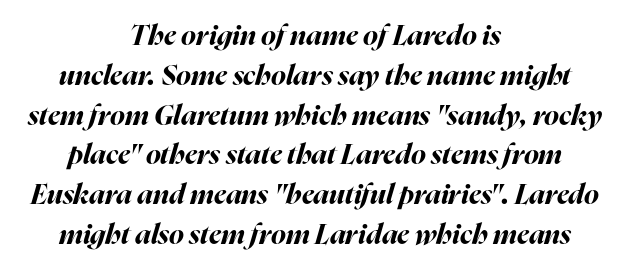
Q: Is the text bold? A: Yes.
Q: Is the text italic (slanted)? A: Yes, it leans right by about 16 degrees.
Q: Is the text underlined? A: No.
Q: How is the paragraph aligned? A: Centered.
Q: Is the spacing between letters normal or unusually wide? A: Normal.
Q: Is the spacing between lines tight, normal or loose? A: Normal.
Q: Width (condensed, normal, or wide)? A: Normal.
Q: Stroke contrast? A: High.
Q: x-height? A: Medium.
Q: Monospaced? A: No.
